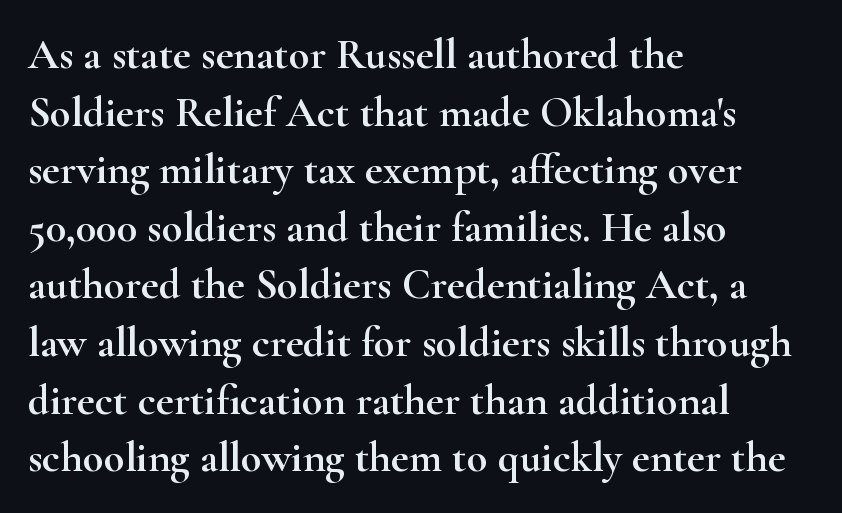
Q: Is the text italic (slanted)? A: No, it is upright.
Q: Is the typeface a serif or a sans-serif typeface? A: Serif.
Q: Is the text underlined? A: No.
Q: How is the paragraph aligned? A: Left-aligned.
Q: Is the spacing between letters normal or unusually wide? A: Normal.
Q: Is the spacing between lines tight, normal or loose? A: Normal.
Q: Width (condensed, normal, or wide)? A: Wide.
Q: Stroke contrast? A: High.
Q: x-height? A: Small.
Q: Monospaced? A: No.
